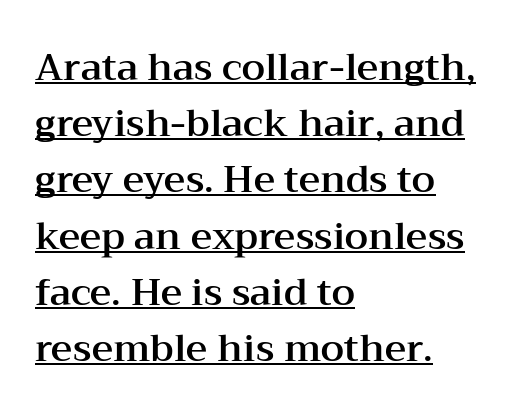
Q: Is the text italic (slanted)? A: No, it is upright.
Q: Is the typeface a serif or a sans-serif typeface? A: Serif.
Q: Is the text underlined? A: Yes.
Q: How is the paragraph aligned? A: Left-aligned.
Q: Is the spacing between letters normal or unusually wide? A: Normal.
Q: Is the spacing between lines tight, normal or loose? A: Normal.
Q: Width (condensed, normal, or wide)? A: Wide.
Q: Stroke contrast? A: Medium.
Q: x-height? A: Medium.
Q: Monospaced? A: No.
